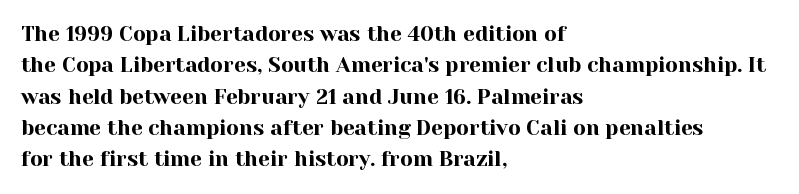
Q: Is the text italic (slanted)? A: No, it is upright.
Q: Is the text underlined? A: No.
Q: How is the paragraph aligned? A: Left-aligned.
Q: Is the spacing between letters normal or unusually wide? A: Normal.
Q: Is the spacing between lines tight, normal or loose? A: Normal.
